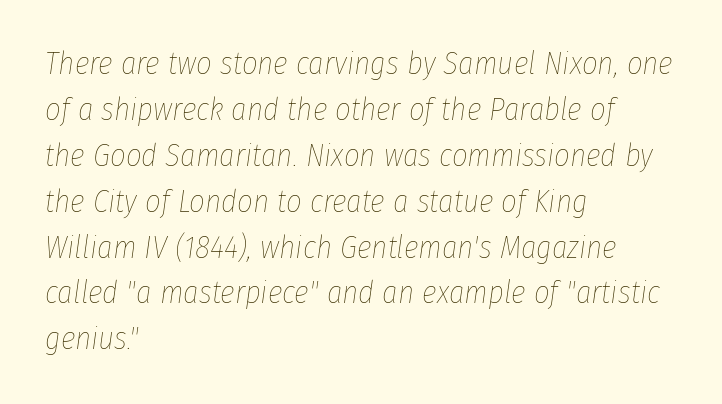
The image shows 31 px thin, condensed type, italic (leaning right); set left-aligned, normal line spacing (1.48x), normal letter spacing, not underlined; low stroke contrast and a medium x-height.
